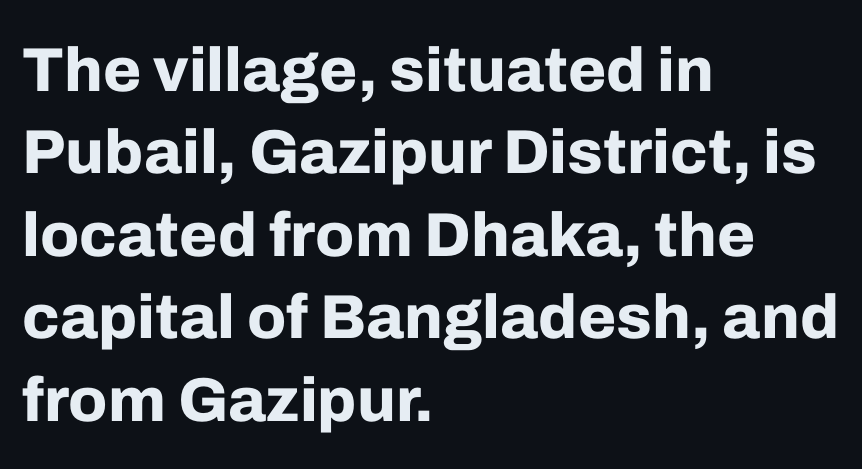
Q: Is the text bold? A: Yes.
Q: Is the text italic (slanted)? A: No, it is upright.
Q: Is the typeface a serif or a sans-serif typeface? A: Sans-serif.
Q: Is the text underlined? A: No.
Q: How is the paragraph aligned? A: Left-aligned.
Q: Is the spacing between letters normal or unusually wide? A: Normal.
Q: Is the spacing between lines tight, normal or loose? A: Normal.
Q: Width (condensed, normal, or wide)? A: Normal.
Q: Stroke contrast? A: Low.
Q: x-height? A: Medium.
Q: Monospaced? A: No.
